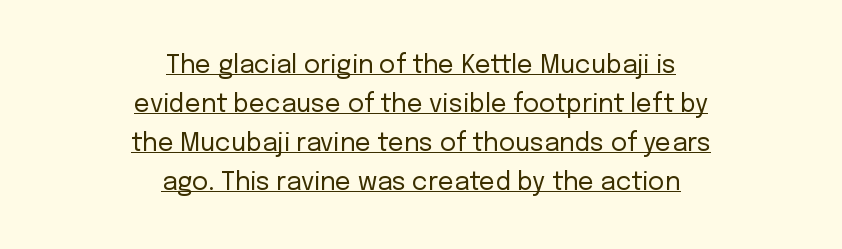
Q: Is the text bold? A: No.
Q: Is the text italic (slanted)? A: No, it is upright.
Q: Is the text underlined? A: Yes.
Q: How is the paragraph aligned? A: Centered.
Q: Is the spacing between letters normal or unusually wide? A: Normal.
Q: Is the spacing between lines tight, normal or loose? A: Normal.
